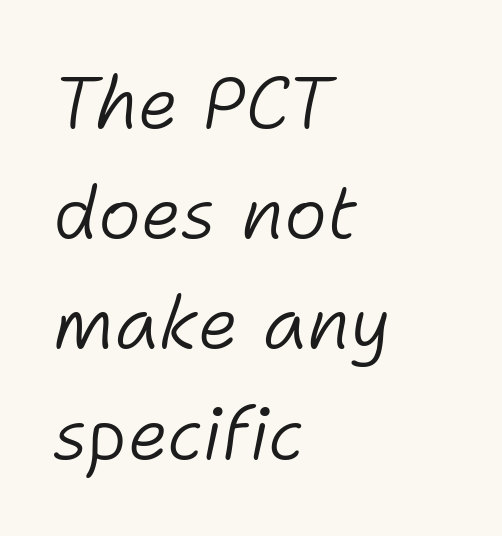
Q: Is the text bold? A: No.
Q: Is the text italic (slanted)? A: Yes, it leans right by about 11 degrees.
Q: Is the text underlined? A: No.
Q: How is the paragraph aligned? A: Left-aligned.
Q: Is the spacing between letters normal or unusually wide? A: Normal.
Q: Is the spacing between lines tight, normal or loose? A: Normal.
Q: Width (condensed, normal, or wide)? A: Normal.
Q: Stroke contrast? A: Low.
Q: x-height? A: Medium.
Q: Monospaced? A: No.
